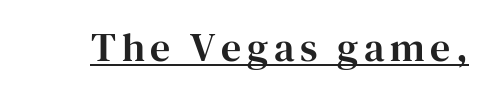
{"serif": "yes", "italic": "no", "width": "normal", "stroke_contrast": "high", "x_height": "medium", "monospaced": "no", "underline": "yes", "glyph_px": 40}
